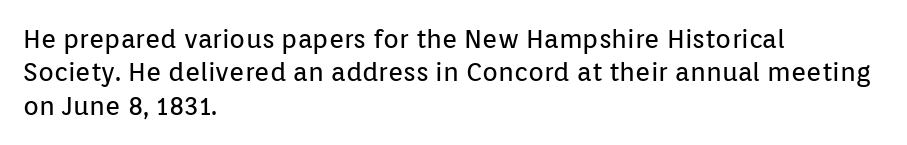
Q: Is the text bold? A: No.
Q: Is the text italic (slanted)? A: No, it is upright.
Q: Is the text underlined? A: No.
Q: How is the paragraph aligned? A: Left-aligned.
Q: Is the spacing between letters normal or unusually wide? A: Normal.
Q: Is the spacing between lines tight, normal or loose? A: Normal.
